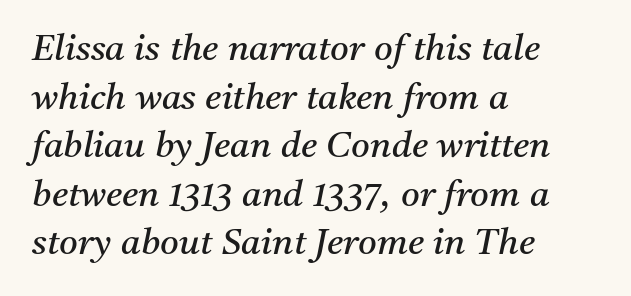
The image shows 36 px regular-weight serif type, italic (leaning right); set left-aligned, normal line spacing (1.35x), normal letter spacing, not underlined; medium stroke contrast and a medium x-height.
